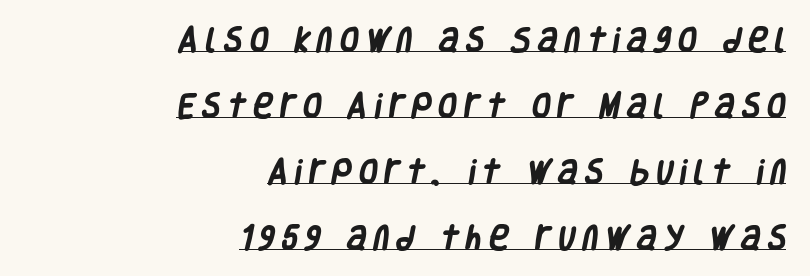
The lines are spread far apart with generous leading. The type is letterspaced generously, with wide tracking. Weight: bold. Notice how the passage keeps a crisp vertical edge on the right only.
